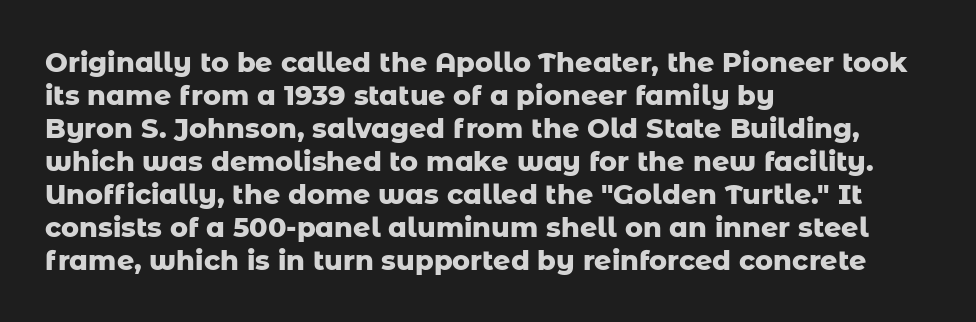
The image shows 27 px bold type, upright; set left-aligned, line spacing 1.22x, normal letter spacing, not underlined.
